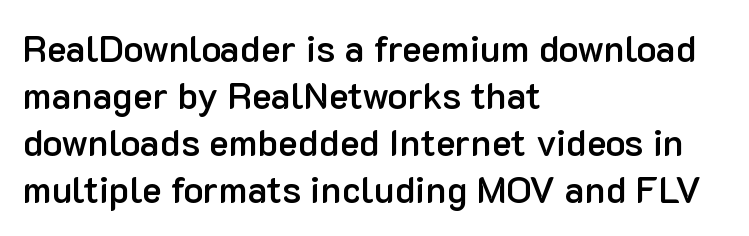
{"serif": "no", "italic": "no", "bold": "semi", "weight": "semibold", "width": "normal", "stroke_contrast": "low", "x_height": "medium", "monospaced": "no", "underline": "no", "align": "left", "line_spacing": "normal", "line_spacing_ratio": 1.27, "letter_spacing": "normal", "letter_spacing_em": 0.0, "glyph_px": 37}
